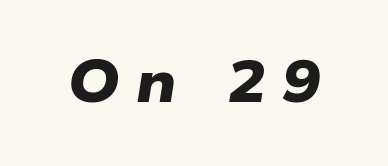
Q: Is the text bold? A: Yes.
Q: Is the typeface a serif or a sans-serif typeface? A: Sans-serif.
Q: Is the text underlined? A: No.
Q: Is the spacing between letters normal or unusually wide? A: Unusually wide.
Q: Width (condensed, normal, or wide)? A: Wide.
Q: Stroke contrast? A: Low.
Q: x-height? A: Medium.
Q: Monospaced? A: No.
